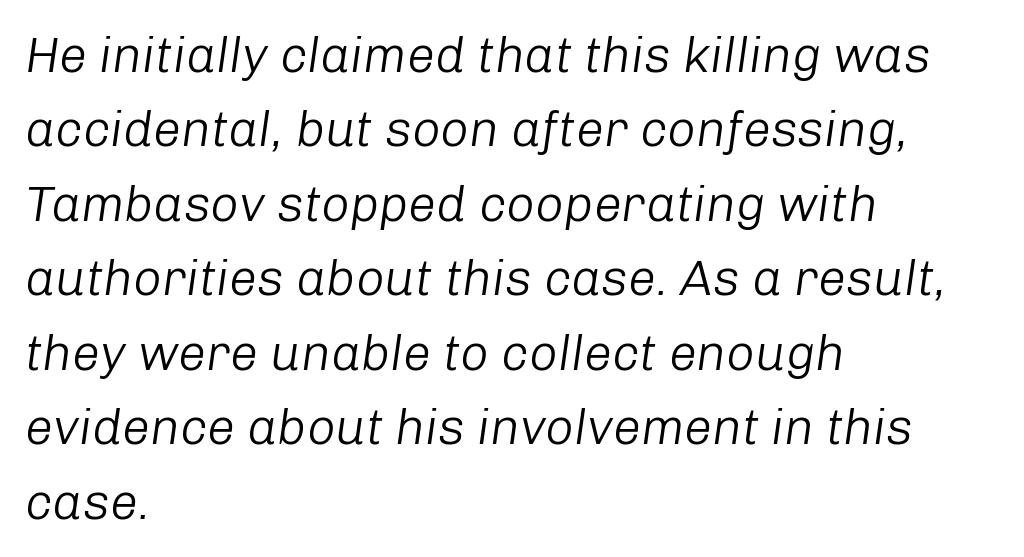
No extra ink here — the face is not bold. Has an underline been added? It has not. The face used here is rendered with its standard letterfit. The block of text has a typical density, with ordinary space between rows. Reading down the block, your eye returns to a fixed left position each line. The passage shown is typed in a proportional face where columns would drift.
